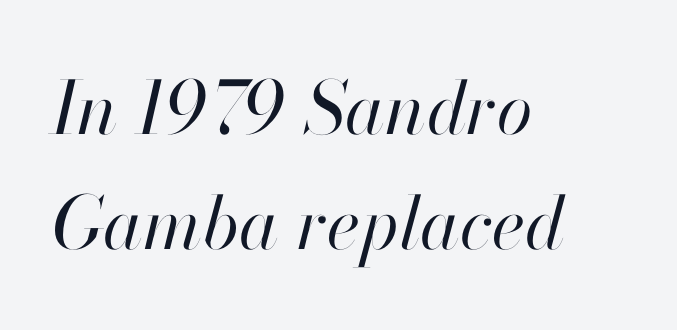
The passage shown stacks its lines at a standard gap. Character widths vary here, with narrow letters taking less room than wide ones. Does extra space separate the letters? No, they use regular spacing. Is the type slanted? Yes — the strokes lean at a clear angle.
